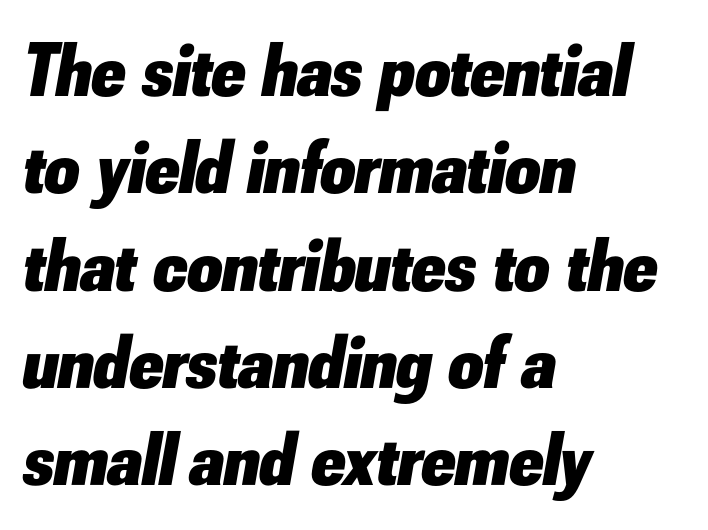
Q: Is the text bold? A: Yes.
Q: Is the text italic (slanted)? A: Yes, it leans right by about 10 degrees.
Q: Is the text underlined? A: No.
Q: How is the paragraph aligned? A: Left-aligned.
Q: Is the spacing between letters normal or unusually wide? A: Normal.
Q: Is the spacing between lines tight, normal or loose? A: Normal.
Q: Width (condensed, normal, or wide)? A: Normal.
Q: Stroke contrast? A: Low.
Q: x-height? A: Small.
Q: Monospaced? A: No.
